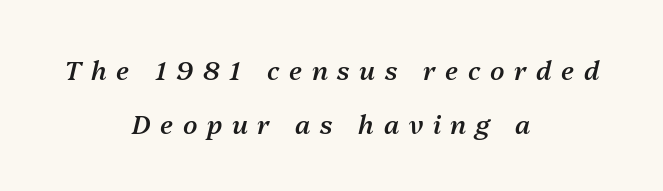
Q: Is the text bold? A: Semi-bold.
Q: Is the text italic (slanted)? A: Yes, it leans right by about 13 degrees.
Q: Is the text underlined? A: No.
Q: How is the paragraph aligned? A: Centered.
Q: Is the spacing between letters normal or unusually wide? A: Unusually wide.
Q: Is the spacing between lines tight, normal or loose? A: Loose.
